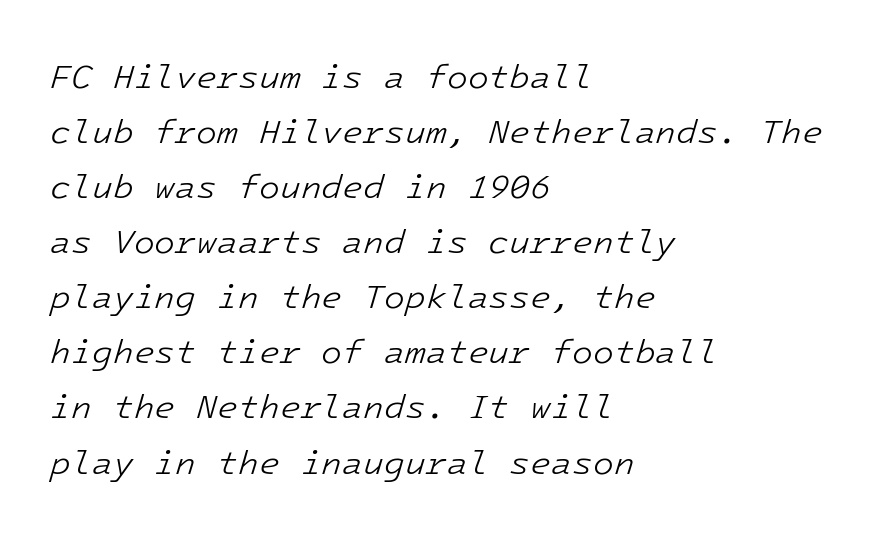
{"italic": "yes", "lean": "right", "slant_degrees": 16, "bold": "no", "weight": "light", "width": "normal", "stroke_contrast": "low", "x_height": "medium", "underline": "no", "align": "left", "line_spacing": "normal", "line_spacing_ratio": 1.62, "letter_spacing": "normal", "letter_spacing_em": 0.0, "glyph_px": 34}
